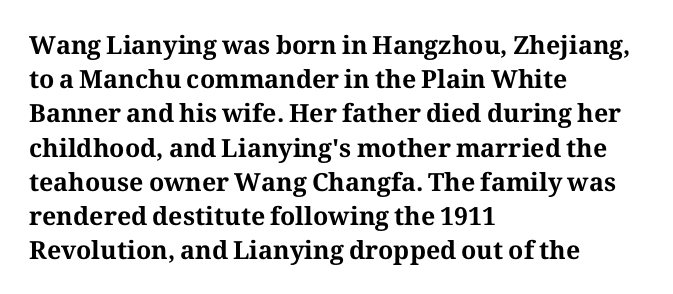
The image shows 25 px bold type, upright; set left-aligned, normal line spacing (1.37x), normal letter spacing, not underlined.
